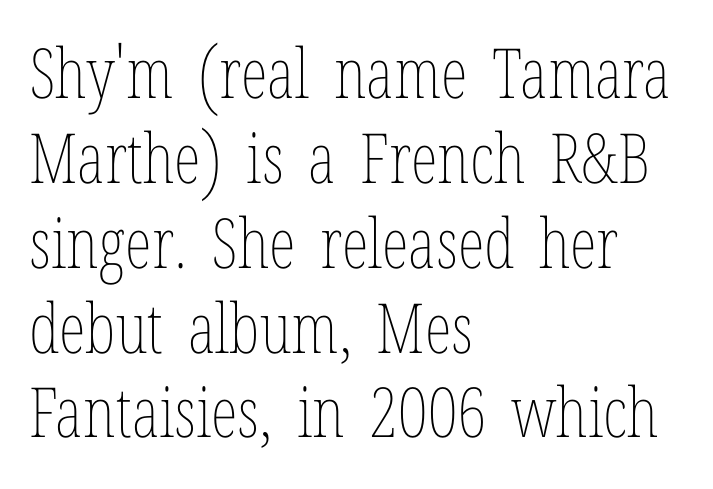
The image shows 69 px thin, condensed type, upright; set left-aligned, line spacing 1.23x, normal letter spacing, not underlined; low stroke contrast and a medium x-height.
